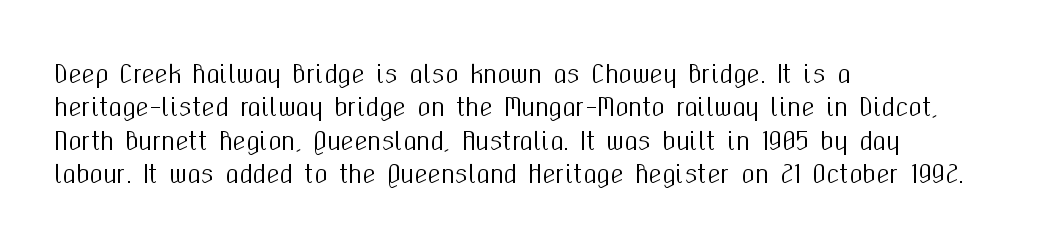
The image shows 24 px text type, upright; set left-aligned, normal line spacing (1.39x), normal letter spacing, not underlined.
